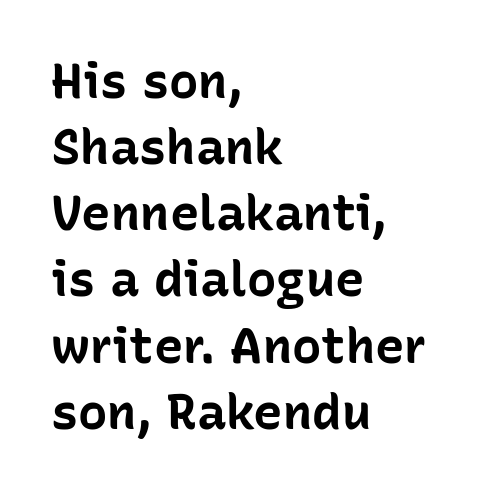
Horizontally, the lines are justified to the leading edge only. Interline gaps are of average width in this sample. The axis of the letterforms is exactly vertical. Does the weight exceed regular? Yes, all the way to bold. The horizontal fit of the characters is conventional and even.
